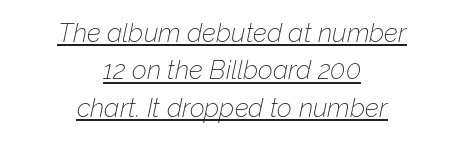
{"italic": "yes", "lean": "right", "slant_degrees": 12, "bold": "no", "underline": "yes", "align": "center", "line_spacing": "normal", "line_spacing_ratio": 1.44, "letter_spacing": "normal", "letter_spacing_em": 0.0, "glyph_px": 26}
